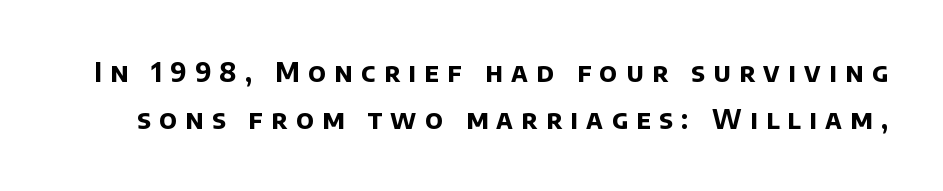
Q: Is the text bold? A: Yes.
Q: Is the text underlined? A: No.
Q: Is the spacing between letters normal or unusually wide? A: Unusually wide.
